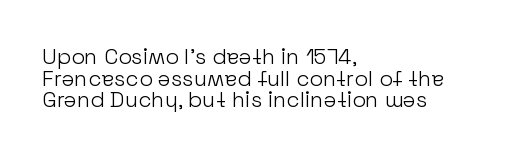
It's the straight-up-and-down kind of type. The ragged edge is on the right, which tells us the setting is flush left. Underline: absent. The rendering uses a small line-height, squeezing the rows. A quiet, ordinary-to-light weight characterises the typeface.
